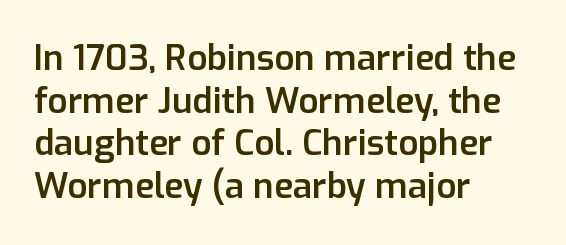
{"serif": "no", "italic": "no", "bold": "semi", "weight": "semibold", "width": "normal", "stroke_contrast": "low", "x_height": "medium", "monospaced": "no", "underline": "no", "align": "left", "line_spacing_ratio": 1.22, "letter_spacing": "normal", "letter_spacing_em": 0.0, "glyph_px": 35}
